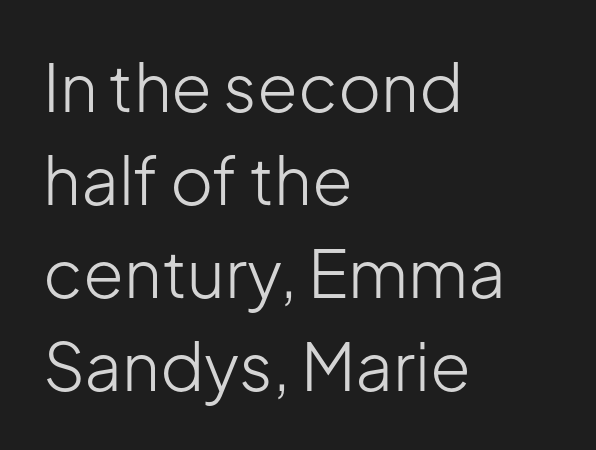
Q: Is the text bold? A: No.
Q: Is the text italic (slanted)? A: No, it is upright.
Q: Is the typeface a serif or a sans-serif typeface? A: Sans-serif.
Q: Is the text underlined? A: No.
Q: How is the paragraph aligned? A: Left-aligned.
Q: Is the spacing between letters normal or unusually wide? A: Normal.
Q: Is the spacing between lines tight, normal or loose? A: Normal.
Q: Width (condensed, normal, or wide)? A: Normal.
Q: Stroke contrast? A: Low.
Q: x-height? A: Medium.
Q: Monospaced? A: No.
